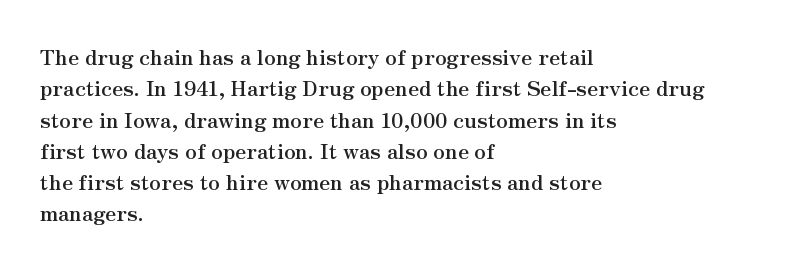
The passage shown is emphatically bold. The specimen reads as upright at a glance. Alignment: flush left. What stands out about the letter spacing? Nothing — it is the standard amount. The block of text has a typical density, with ordinary space between rows. The words here are not underlined.
